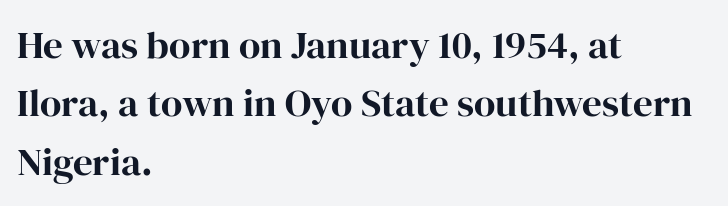
Q: Is the text italic (slanted)? A: No, it is upright.
Q: Is the typeface a serif or a sans-serif typeface? A: Serif.
Q: Is the text underlined? A: No.
Q: How is the paragraph aligned? A: Left-aligned.
Q: Is the spacing between letters normal or unusually wide? A: Normal.
Q: Is the spacing between lines tight, normal or loose? A: Normal.
Q: Width (condensed, normal, or wide)? A: Normal.
Q: Stroke contrast? A: High.
Q: x-height? A: Medium.
Q: Monospaced? A: No.
